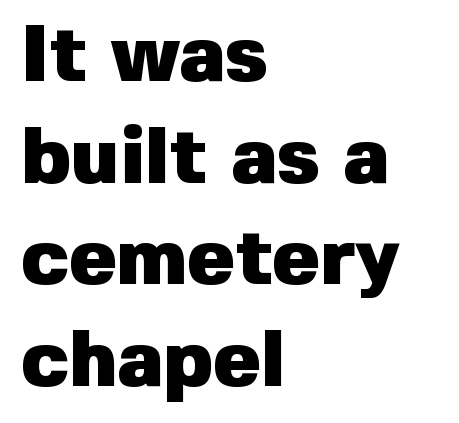
The image shows 80 px heavy sans-serif type, upright; set left-aligned, normal line spacing (1.27x), normal letter spacing, not underlined; low stroke contrast and a medium x-height.
